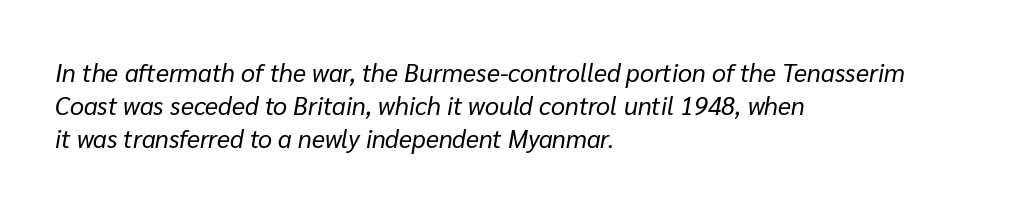
The image shows 25 px text type, italic (leaning right); set left-aligned, normal line spacing (1.33x), normal letter spacing, not underlined.
